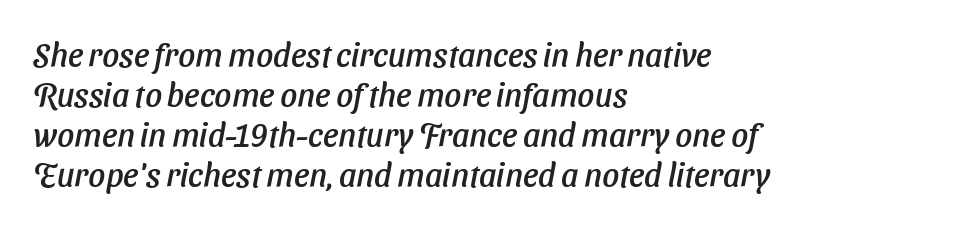
{"width": "normal", "stroke_contrast": "low", "x_height": "medium", "monospaced": "no", "underline": "no", "align": "left", "line_spacing_ratio": 1.21, "letter_spacing": "normal", "letter_spacing_em": 0.0, "glyph_px": 33}
